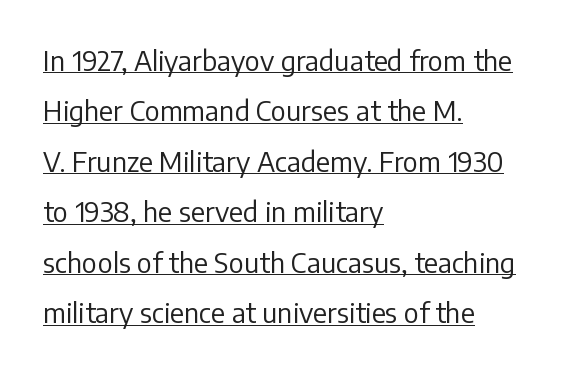
Q: Is the text bold? A: No.
Q: Is the text italic (slanted)? A: No, it is upright.
Q: Is the text underlined? A: Yes.
Q: How is the paragraph aligned? A: Left-aligned.
Q: Is the spacing between letters normal or unusually wide? A: Normal.
